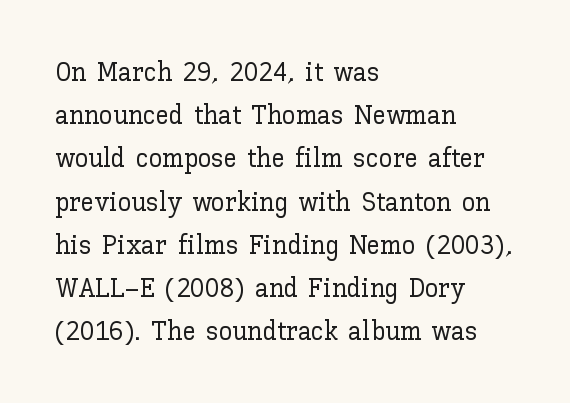
Anything drawn beneath the words? Only blank space. In terms of letterspacing, this is plain default setting. No italicization has been applied; the sample stays upright. The block of text has a typical density, with ordinary space between rows. Horizontal alignment here is leftward, the default for most running prose.
